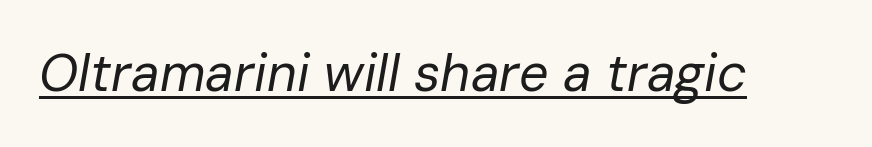
The image shows 52 px regular-weight type, italic (leaning right); set normal letter spacing, underlined; low stroke contrast and a medium x-height.
